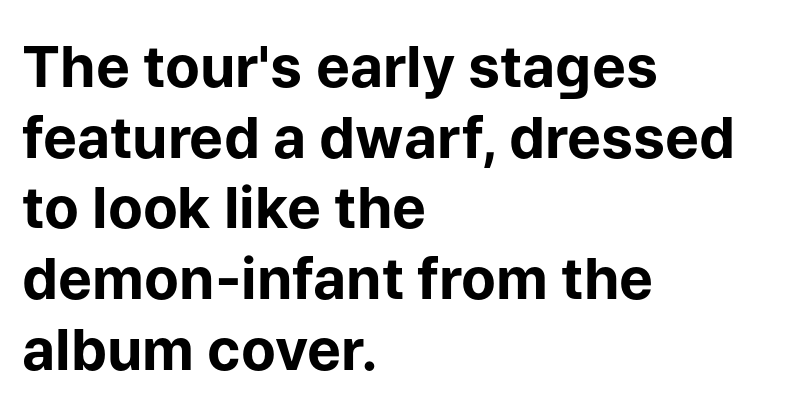
{"serif": "no", "italic": "no", "bold": "yes", "weight": "bold", "width": "normal", "stroke_contrast": "low", "x_height": "medium", "monospaced": "no", "underline": "no", "align": "left", "line_spacing_ratio": 1.24, "letter_spacing": "normal", "letter_spacing_em": 0.0, "glyph_px": 57}
